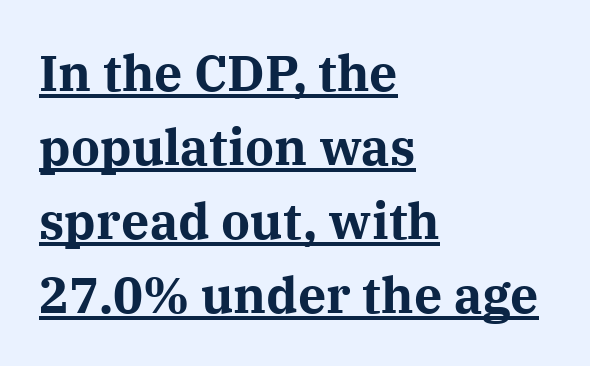
What stands out about the letter spacing? Nothing — it is the standard amount. The lines are quadded left. Stroke terminals: seriffed. Every word sits above its own underline. Normally led — the rows are evenly, conventionally spaced. Ascenders rise straight up at ninety degrees.
